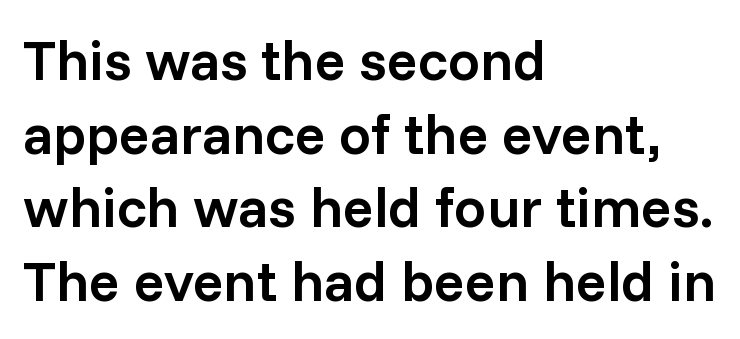
{"serif": "no", "italic": "no", "bold": "semi", "weight": "semibold", "width": "normal", "stroke_contrast": "low", "x_height": "medium", "monospaced": "no", "underline": "no", "align": "left", "line_spacing": "normal", "line_spacing_ratio": 1.29, "letter_spacing": "normal", "letter_spacing_em": 0.0, "glyph_px": 57}
